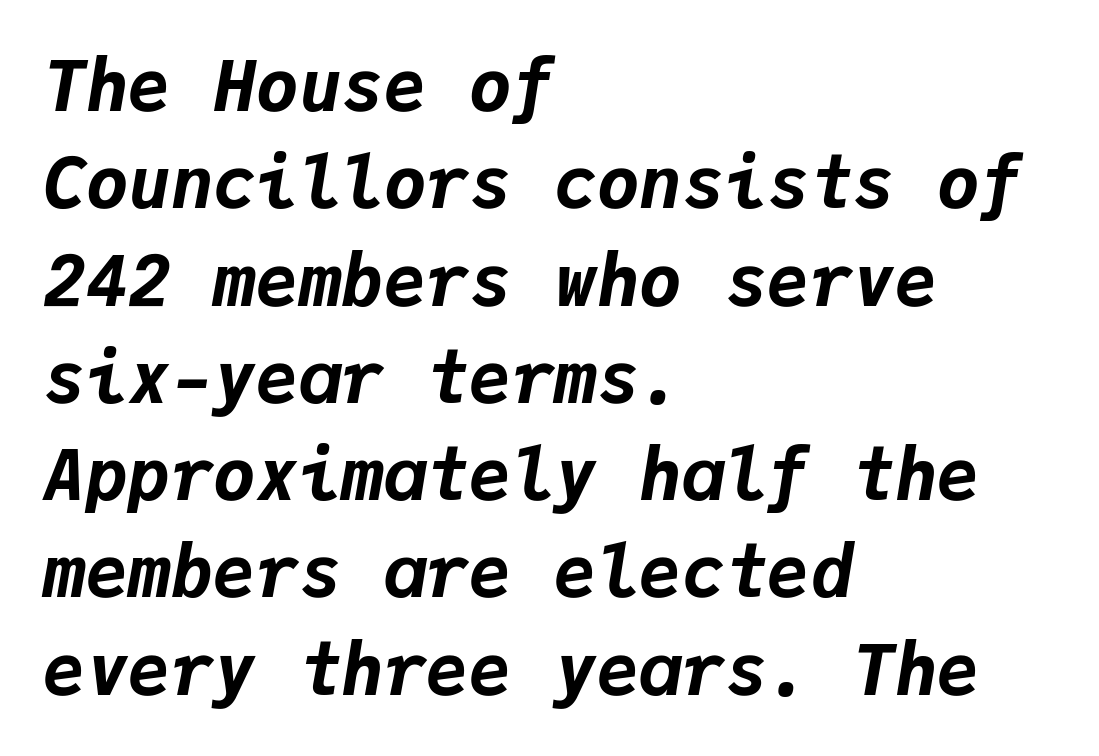
Q: Is the text bold? A: Yes.
Q: Is the text italic (slanted)? A: Yes, it leans right by about 9 degrees.
Q: Is the text underlined? A: No.
Q: How is the paragraph aligned? A: Left-aligned.
Q: Is the spacing between letters normal or unusually wide? A: Normal.
Q: Is the spacing between lines tight, normal or loose? A: Normal.
Q: Width (condensed, normal, or wide)? A: Normal.
Q: Stroke contrast? A: Low.
Q: x-height? A: Medium.
Q: Monospaced? A: Yes.
